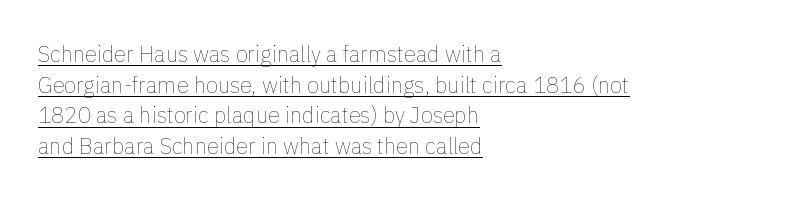
Q: Is the text bold? A: No.
Q: Is the text italic (slanted)? A: No, it is upright.
Q: Is the text underlined? A: Yes.
Q: How is the paragraph aligned? A: Left-aligned.
Q: Is the spacing between letters normal or unusually wide? A: Normal.
Q: Is the spacing between lines tight, normal or loose? A: Normal.
